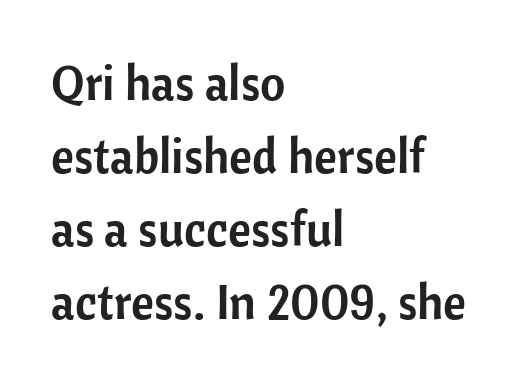
The image shows 49 px sans-serif type, upright; set left-aligned, normal line spacing (1.49x), normal letter spacing, not underlined; low stroke contrast and a medium x-height.
